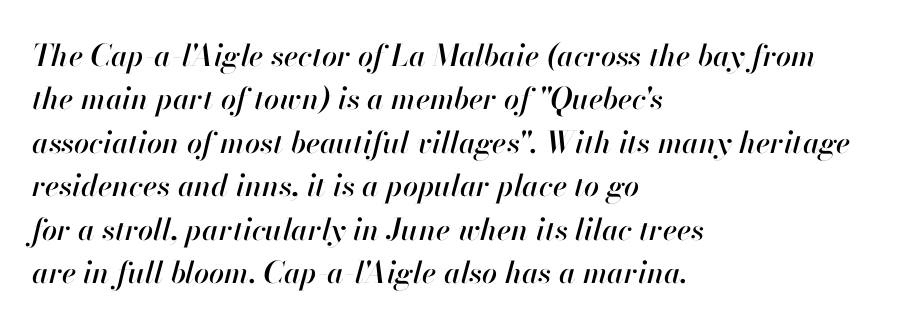
The image shows 30 px text type, italic (leaning right); set left-aligned, normal line spacing (1.45x), normal letter spacing, not underlined; high stroke contrast and a small x-height.
